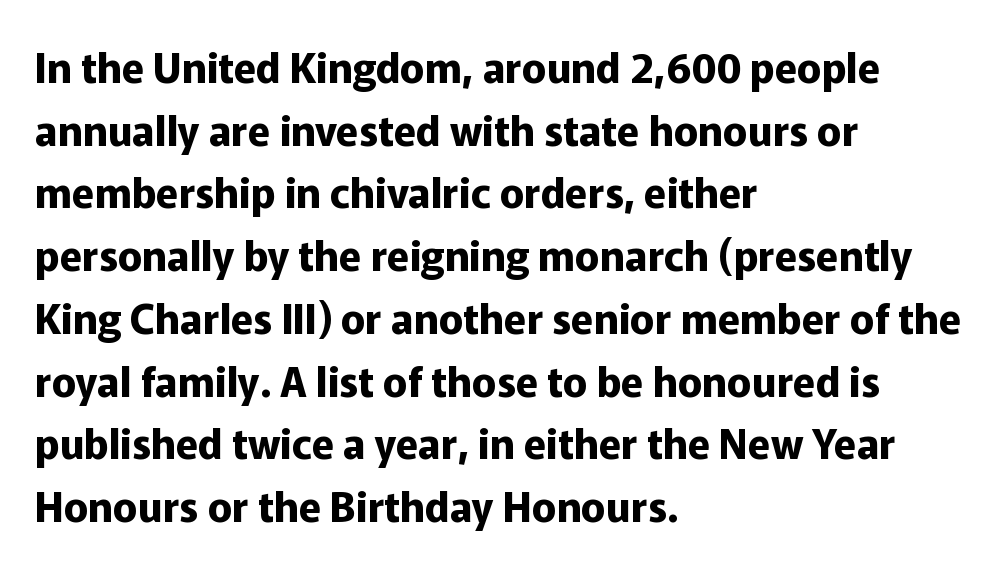
{"serif": "no", "italic": "no", "bold": "yes", "weight": "bold", "width": "normal", "stroke_contrast": "low", "x_height": "medium", "monospaced": "no", "underline": "no", "align": "left", "line_spacing": "normal", "line_spacing_ratio": 1.53, "letter_spacing": "normal", "letter_spacing_em": 0.0, "glyph_px": 41}
